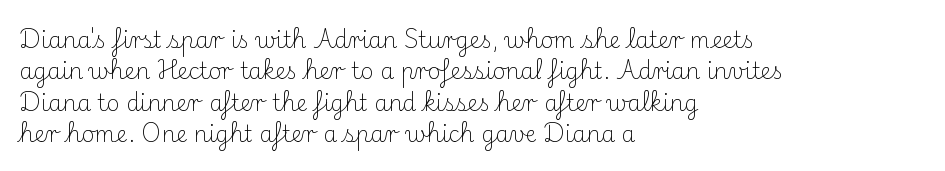
{"italic": "no", "bold": "no", "underline": "no", "align": "left", "line_spacing": "normal", "line_spacing_ratio": 1.43, "letter_spacing": "normal", "letter_spacing_em": 0.0, "glyph_px": 22}
